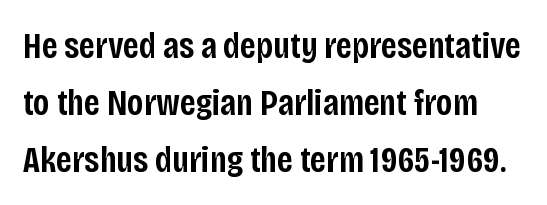
Emphasis by weight is partial: semibold. Glance below the letters and you will spot only blank space. Glyph-to-glyph distance matches everyday printed text. This sample keeps an unexceptional amount of space between lines. Note the varied advance widths — an 'i' is clearly narrower than an 'm'. The text was rendered using a sans face with plain stroke endings.
